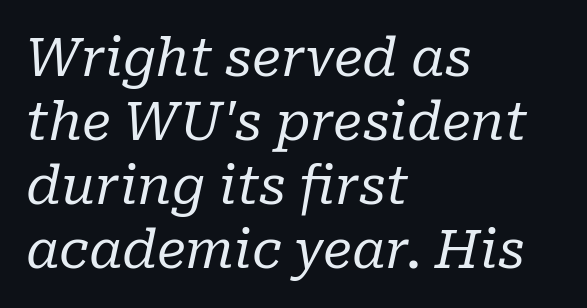
{"serif": "yes", "italic": "yes", "lean": "right", "slant_degrees": 10, "bold": "no", "weight": "regular", "width": "normal", "stroke_contrast": "low", "x_height": "medium", "monospaced": "no", "underline": "no", "align": "left", "line_spacing_ratio": 1.21, "letter_spacing": "normal", "letter_spacing_em": 0.0, "glyph_px": 53}
